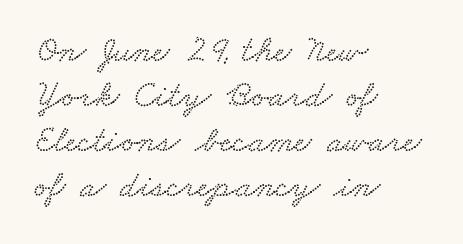
{"width": "wide", "stroke_contrast": "low", "x_height": "small", "monospaced": "no", "underline": "no", "align": "left", "line_spacing_ratio": 1.22, "letter_spacing": "normal", "letter_spacing_em": 0.0, "glyph_px": 37}
